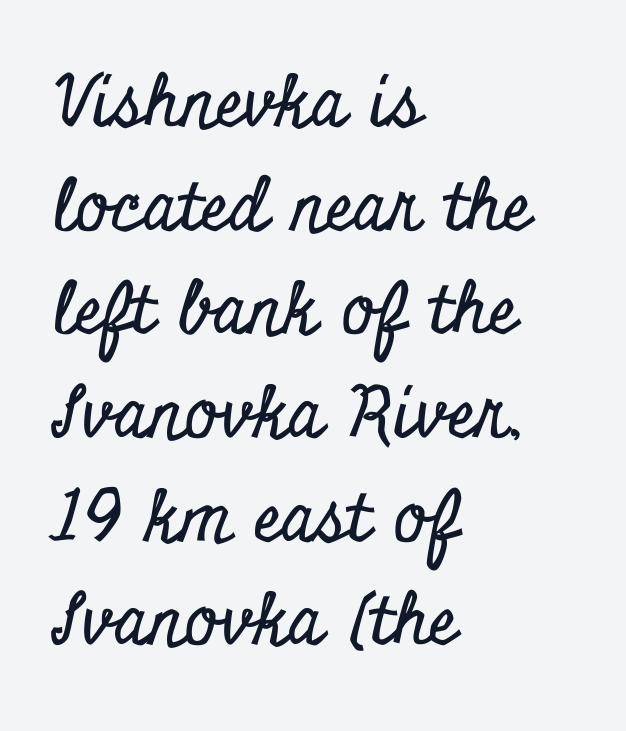
The image shows 71 px condensed serif type; set left-aligned, normal line spacing (1.46x), normal letter spacing, not underlined; low stroke contrast and a small x-height.
